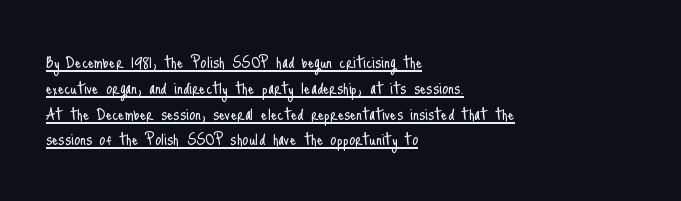
The image shows 20 px text type, upright; set left-aligned, normal line spacing (1.29x), normal letter spacing, underlined.
